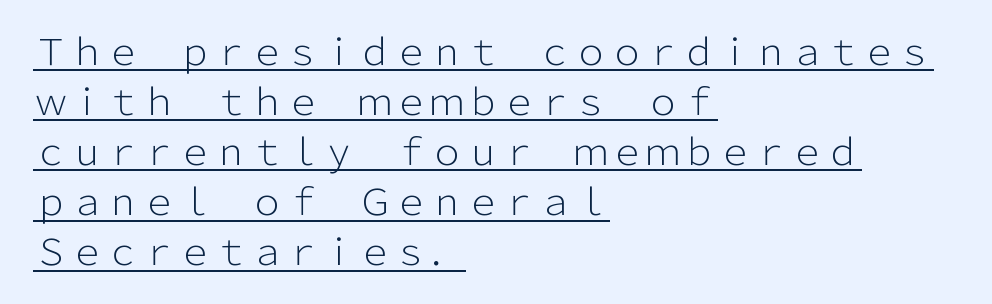
Stems and bowls with no extra thickness — not bold. Compared with typical body copy, the letter spacing here is the same. You can tell it's not italic because the verticals are truly vertical. Looks like someone drew a line under every word here. Horizontal alignment here is leftward, the default for most running prose.
